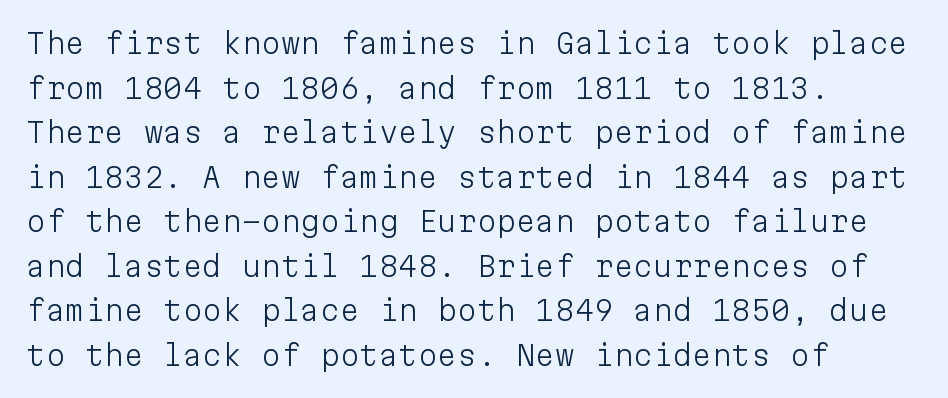
{"serif": "no", "italic": "no", "bold": "no", "weight": "light", "width": "normal", "stroke_contrast": "low", "x_height": "medium", "monospaced": "yes", "underline": "no", "align": "left", "line_spacing": "normal", "line_spacing_ratio": 1.59, "letter_spacing": "normal", "letter_spacing_em": 0.0, "glyph_px": 28}
